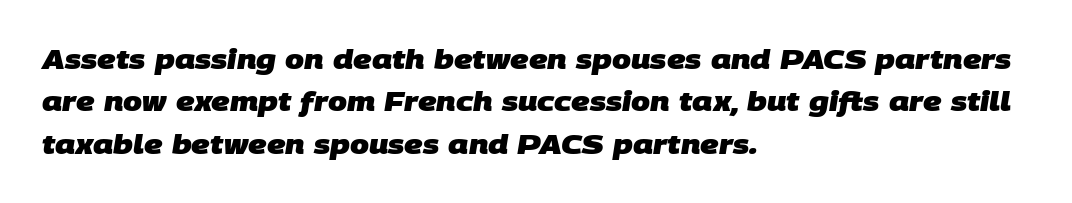
{"bold": "yes", "underline": "no", "align": "left", "line_spacing": "normal", "line_spacing_ratio": 1.57, "letter_spacing": "normal", "letter_spacing_em": 0.0, "glyph_px": 27}
